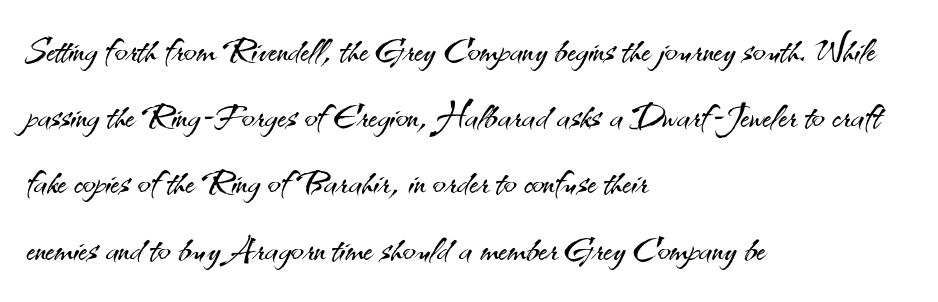
Default kerning and tracking; the words read as compact shapes. The characters display no serif detailing; their extremities are plain. Is this a fixed-width face? No — the glyphs have proportional, varying widths. Words float on clear page, feet unadorned. Leading matches the norm, producing a regular column.
